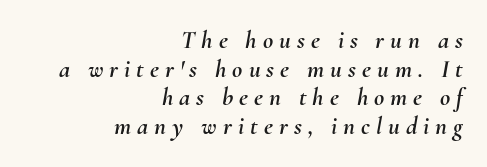
{"italic": "yes", "lean": "right", "slant_degrees": 10, "underline": "no", "align": "right", "line_spacing": "tight", "line_spacing_ratio": 1.15, "letter_spacing": "wide", "letter_spacing_em": 0.24, "glyph_px": 25}
